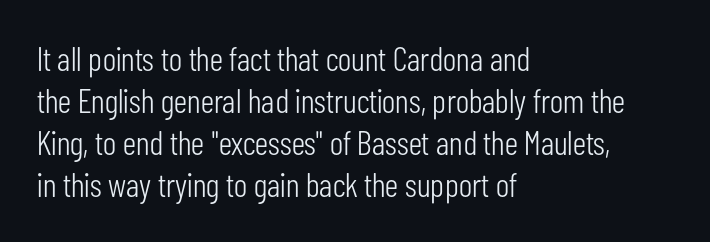
Q: Is the text bold? A: No.
Q: Is the text italic (slanted)? A: No, it is upright.
Q: Is the typeface a serif or a sans-serif typeface? A: Sans-serif.
Q: Is the text underlined? A: No.
Q: How is the paragraph aligned? A: Left-aligned.
Q: Is the spacing between letters normal or unusually wide? A: Normal.
Q: Width (condensed, normal, or wide)? A: Condensed.
Q: Stroke contrast? A: Low.
Q: x-height? A: Medium.
Q: Monospaced? A: No.
